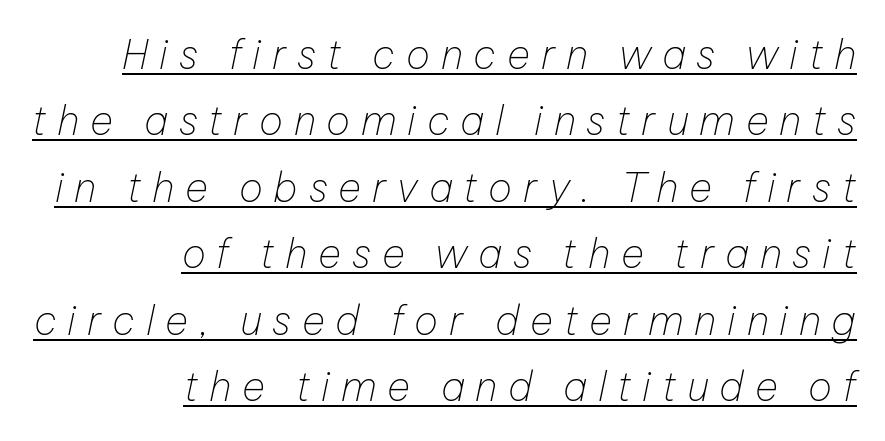
The image shows 40 px thin type, italic (leaning right); set right-aligned, normal line spacing (1.66x), unusually wide letter spacing (+0.27 em), underlined; low stroke contrast and a medium x-height.
